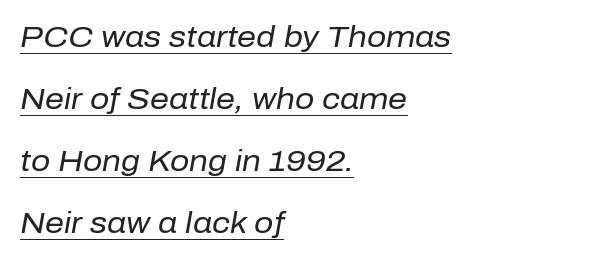
{"italic": "yes", "lean": "right", "slant_degrees": 10, "bold": "no", "weight": "regular", "width": "normal", "stroke_contrast": "low", "x_height": "medium", "monospaced": "no", "underline": "yes", "align": "left", "line_spacing": "loose", "line_spacing_ratio": 2.07, "letter_spacing": "normal", "letter_spacing_em": 0.0, "glyph_px": 30}
